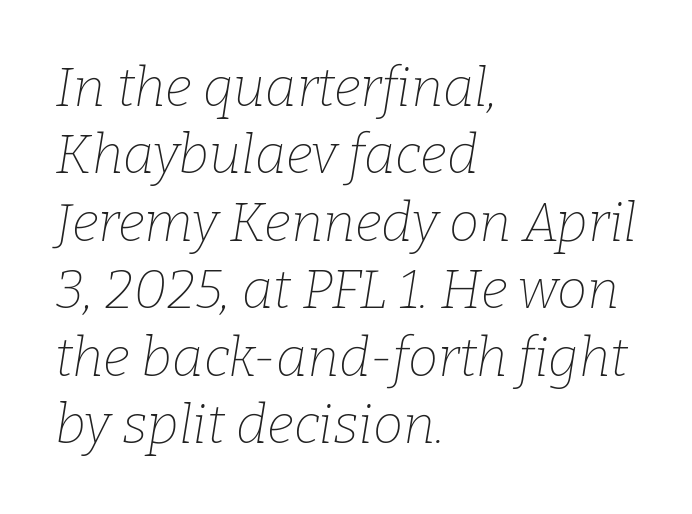
Each letter's strokes conclude with small projecting serifs. Slanted lettering throughout. Weight: regular or lighter. You could not count columns in this text — the font is proportionally spaced. Rule under the text: the space is simply empty.
